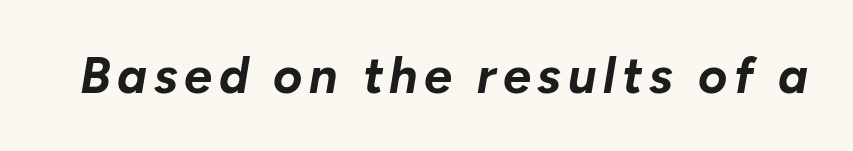
{"italic": "yes", "lean": "right", "slant_degrees": 10, "bold": "yes", "weight": "bold", "width": "normal", "stroke_contrast": "low", "x_height": "medium", "monospaced": "no", "underline": "no", "glyph_px": 50}
